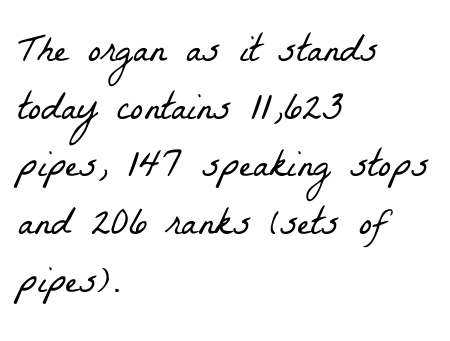
{"serif": "yes", "bold": "no", "weight": "light", "width": "condensed", "stroke_contrast": "low", "x_height": "medium", "monospaced": "no", "underline": "no", "align": "left", "line_spacing": "normal", "line_spacing_ratio": 1.48, "letter_spacing": "normal", "letter_spacing_em": 0.0, "glyph_px": 39}
